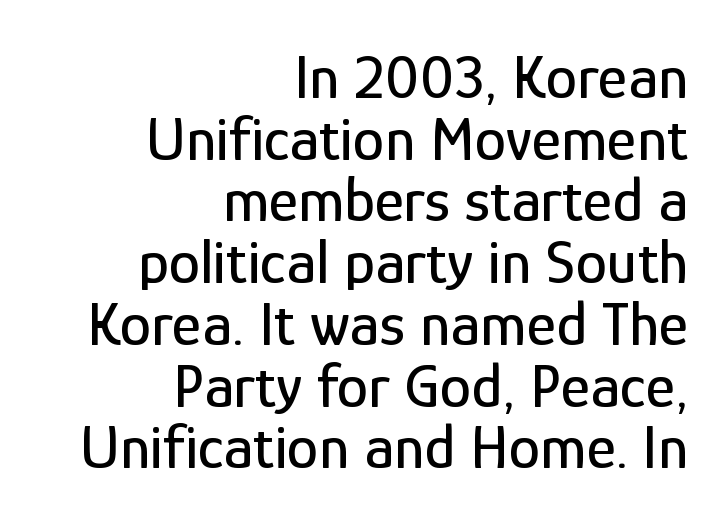
Q: Is the text italic (slanted)? A: No, it is upright.
Q: Is the typeface a serif or a sans-serif typeface? A: Sans-serif.
Q: Is the text underlined? A: No.
Q: How is the paragraph aligned? A: Right-aligned.
Q: Is the spacing between letters normal or unusually wide? A: Normal.
Q: Is the spacing between lines tight, normal or loose? A: Tight.
Q: Width (condensed, normal, or wide)? A: Condensed.
Q: Stroke contrast? A: Low.
Q: x-height? A: Medium.
Q: Monospaced? A: No.
